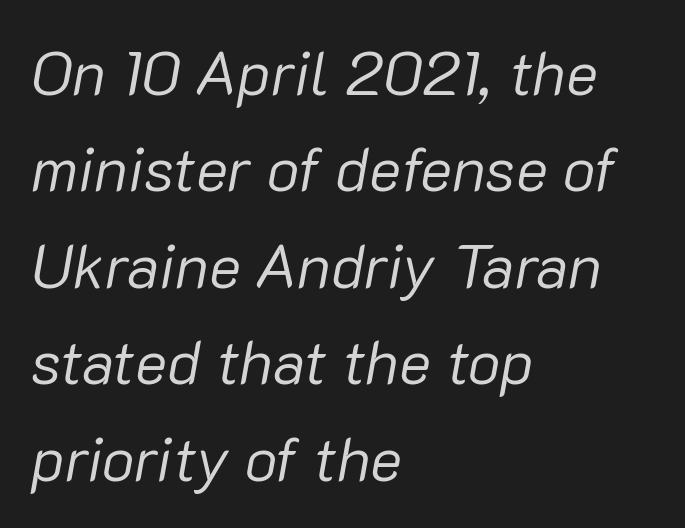
A typesetter would call this proportional, since set widths differ per character. A quiet, ordinary-to-light weight characterises the typeface. A student would call this left alignment; a typographer would say flush left, rag right. Words float on clear page, feet unadorned. Summary of vertical rhythm: regular, with standard interline spacing. Italic? Definitely — the glyphs are oblique.
